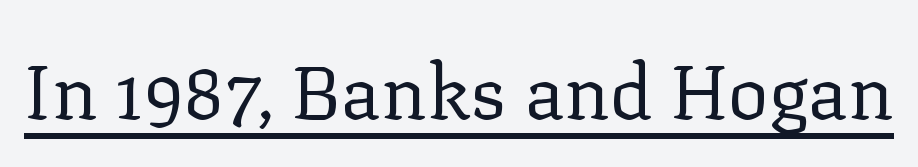
Q: Is the text bold? A: No.
Q: Is the text italic (slanted)? A: No, it is upright.
Q: Is the typeface a serif or a sans-serif typeface? A: Serif.
Q: Is the text underlined? A: Yes.
Q: Is the spacing between letters normal or unusually wide? A: Normal.
Q: Width (condensed, normal, or wide)? A: Normal.
Q: Stroke contrast? A: Low.
Q: x-height? A: Medium.
Q: Monospaced? A: No.
